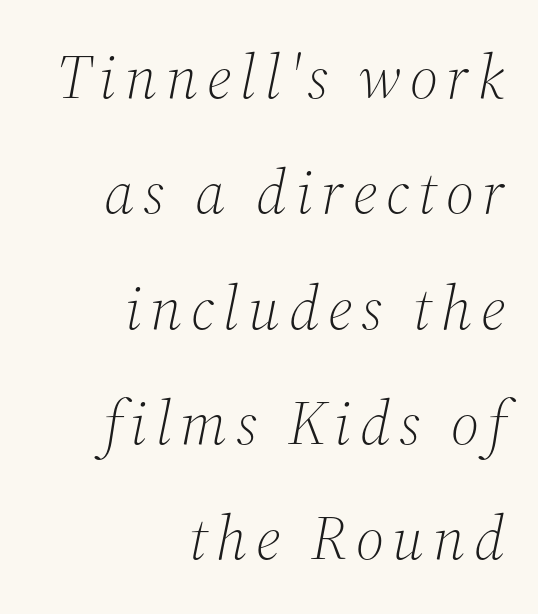
Q: Is the text bold? A: No.
Q: Is the text italic (slanted)? A: Yes, it leans right by about 12 degrees.
Q: Is the typeface a serif or a sans-serif typeface? A: Serif.
Q: Is the text underlined? A: No.
Q: How is the paragraph aligned? A: Right-aligned.
Q: Width (condensed, normal, or wide)? A: Normal.
Q: Stroke contrast? A: Medium.
Q: x-height? A: Medium.
Q: Monospaced? A: No.
